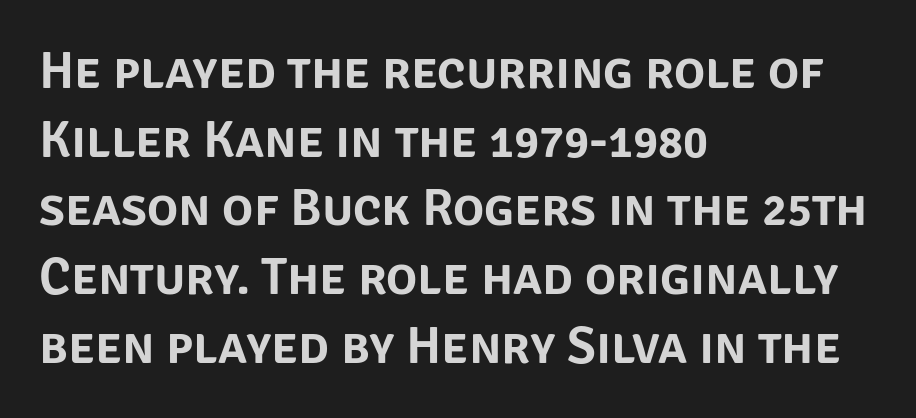
Q: Is the text italic (slanted)? A: No, it is upright.
Q: Is the typeface a serif or a sans-serif typeface? A: Sans-serif.
Q: Is the text underlined? A: No.
Q: How is the paragraph aligned? A: Left-aligned.
Q: Is the spacing between letters normal or unusually wide? A: Normal.
Q: Is the spacing between lines tight, normal or loose? A: Normal.
Q: Width (condensed, normal, or wide)? A: Normal.
Q: Stroke contrast? A: Low.
Q: x-height? A: Large.
Q: Monospaced? A: No.
